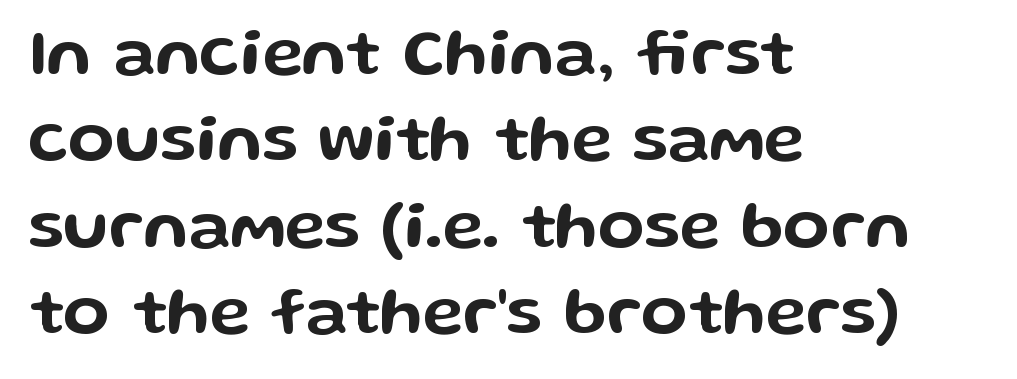
The image shows 68 px wide sans-serif type, upright; set left-aligned, normal line spacing (1.27x), normal letter spacing, not underlined; low stroke contrast and a medium x-height.
